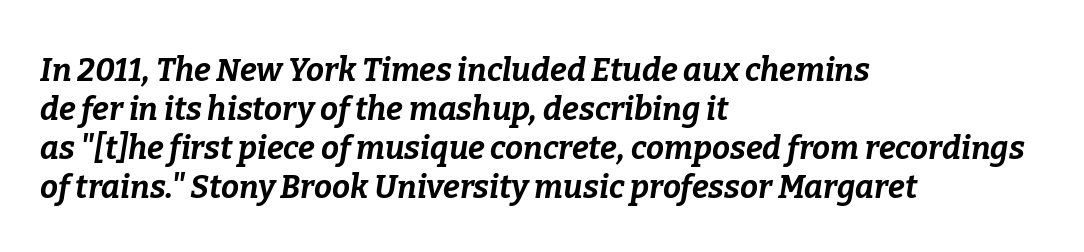
Every character sits at an angle, as italics do. Observe the ordinary spacing: letters are neighbours, not strangers. The typesetting leans heavy: a genuine bold. The paragraph has a hard left edge and a soft right edge. Only glyphs here, with clear space below each row. A typesetter would call this proportional, since set widths differ per character.
